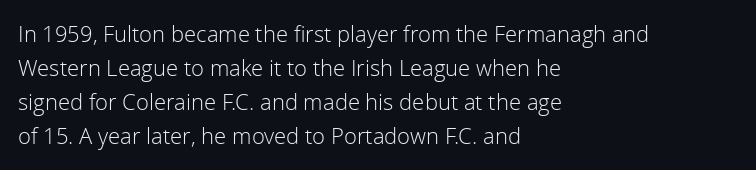
The image shows 22 px text type, upright; set left-aligned, normal line spacing (1.55x), normal letter spacing, not underlined.
